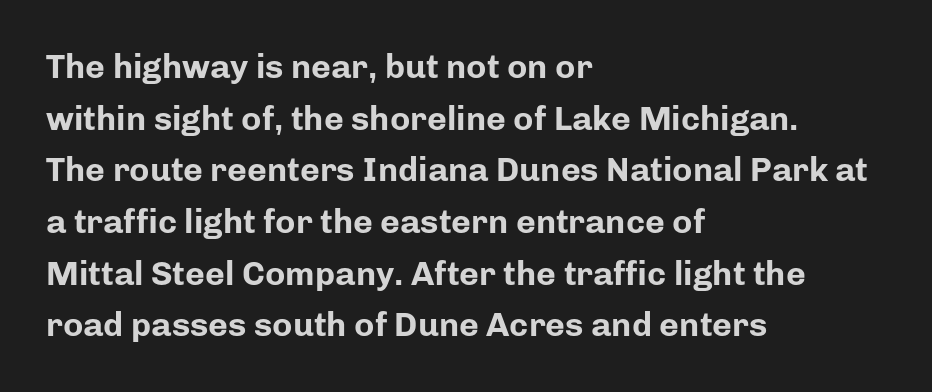
Q: Is the text bold? A: Yes.
Q: Is the text italic (slanted)? A: No, it is upright.
Q: Is the typeface a serif or a sans-serif typeface? A: Sans-serif.
Q: Is the text underlined? A: No.
Q: How is the paragraph aligned? A: Left-aligned.
Q: Is the spacing between letters normal or unusually wide? A: Normal.
Q: Is the spacing between lines tight, normal or loose? A: Normal.
Q: Width (condensed, normal, or wide)? A: Normal.
Q: Stroke contrast? A: Low.
Q: x-height? A: Medium.
Q: Monospaced? A: No.
